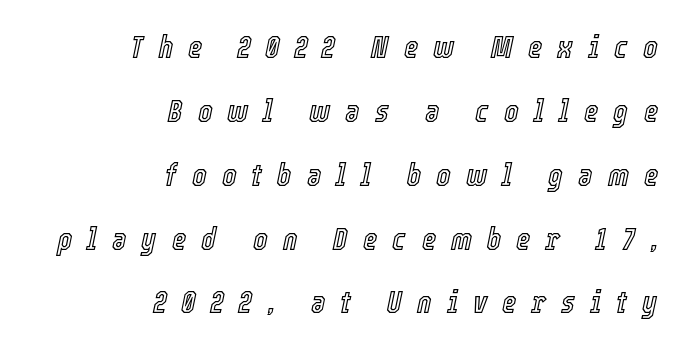
The image shows 31 px condensed type, italic (leaning right); set right-aligned, loose line spacing (2.06x), unusually wide letter spacing (+0.48 em), not underlined; a medium x-height.
